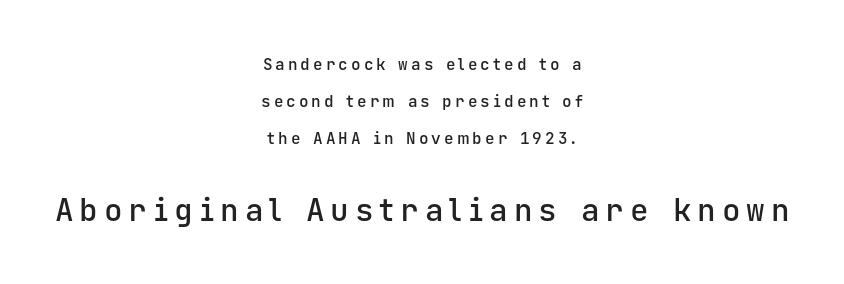
The image shows 31 px semibold sans-serif type, upright, monospaced; set centered, loose line spacing (2.31x), not underlined; the second (bottom) block is 1.94x larger; low stroke contrast and a medium x-height.
